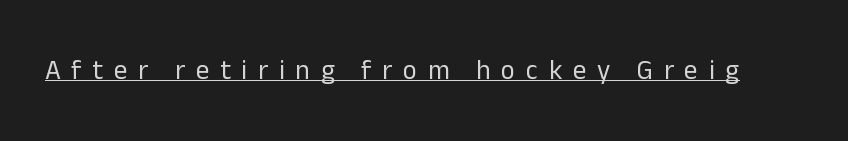
Q: Is the text bold? A: No.
Q: Is the text italic (slanted)? A: No, it is upright.
Q: Is the text underlined? A: Yes.
Q: Is the spacing between letters normal or unusually wide? A: Unusually wide.
